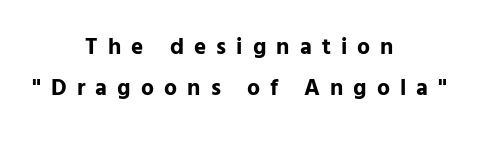
How are the letters spaced? Widely, with obvious added tracking. No word sits above an underline. Casual observation: everything's sitting right in the middle. Notice how thick the strokes are: this is what a full bold looks like.
